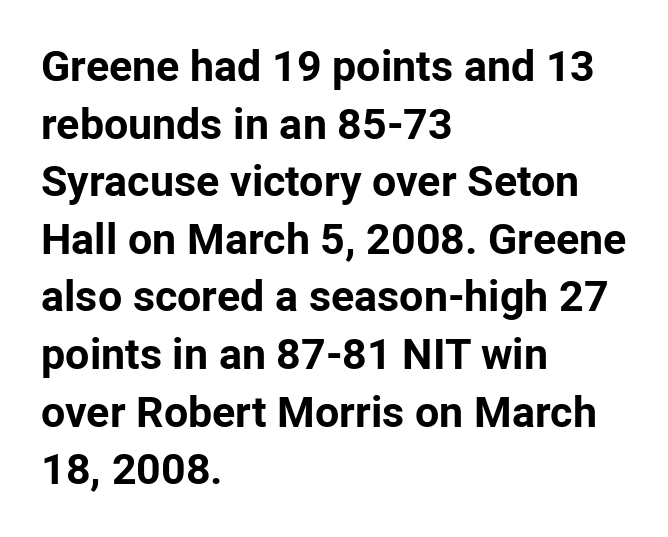
Q: Is the text bold? A: Yes.
Q: Is the text italic (slanted)? A: No, it is upright.
Q: Is the typeface a serif or a sans-serif typeface? A: Sans-serif.
Q: Is the text underlined? A: No.
Q: How is the paragraph aligned? A: Left-aligned.
Q: Is the spacing between letters normal or unusually wide? A: Normal.
Q: Is the spacing between lines tight, normal or loose? A: Normal.
Q: Width (condensed, normal, or wide)? A: Normal.
Q: Stroke contrast? A: Low.
Q: x-height? A: Medium.
Q: Monospaced? A: No.
